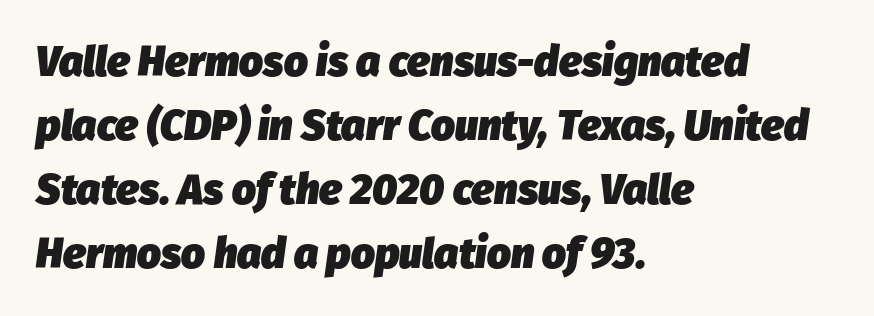
{"italic": "yes", "lean": "right", "slant_degrees": 8, "bold": "yes", "weight": "heavy", "width": "normal", "stroke_contrast": "low", "x_height": "medium", "monospaced": "no", "underline": "no", "align": "left", "line_spacing": "normal", "line_spacing_ratio": 1.52, "letter_spacing": "normal", "letter_spacing_em": 0.0, "glyph_px": 42}
